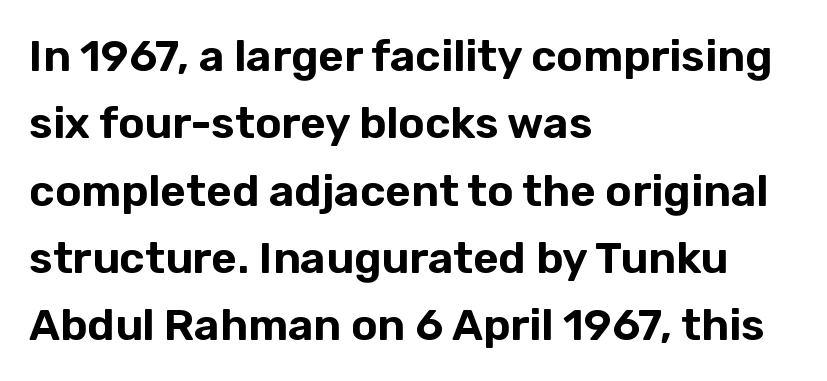
Tracking value appears to be zero — textbook default spacing. The passage shown is typed in a proportional face where columns would drift. These lines sit exactly where default settings would place them. Every row of glyphs begins at an identical x-position on the left.
